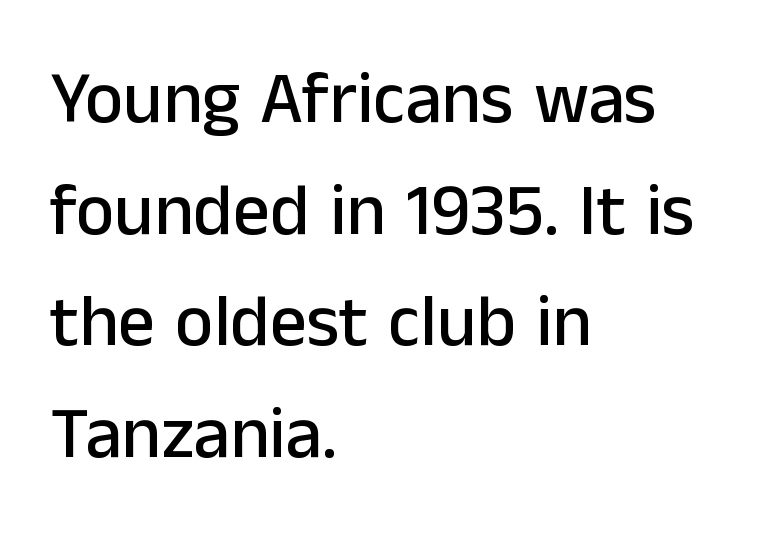
The letters advance in unequal steps, a hallmark of proportional type. A student would call this left alignment; a typographer would say flush left, rag right. How are the letters spaced? Ordinarily, with no added tracking. Every stem runs plumb, perpendicular to the baseline. Does the leading feel generous? No, just average. Observe the absence of serifs on each vertical stroke in this sample.
